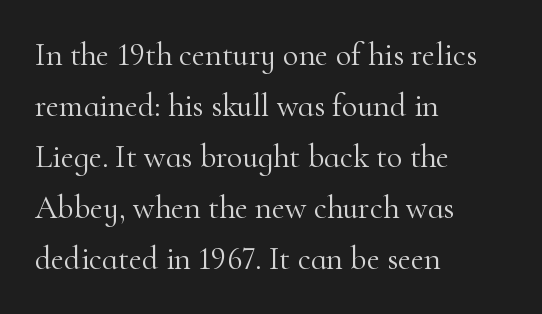
The image shows 32 px light serif type, upright; set left-aligned, normal line spacing (1.59x), normal letter spacing, not underlined; high stroke contrast and a small x-height.
